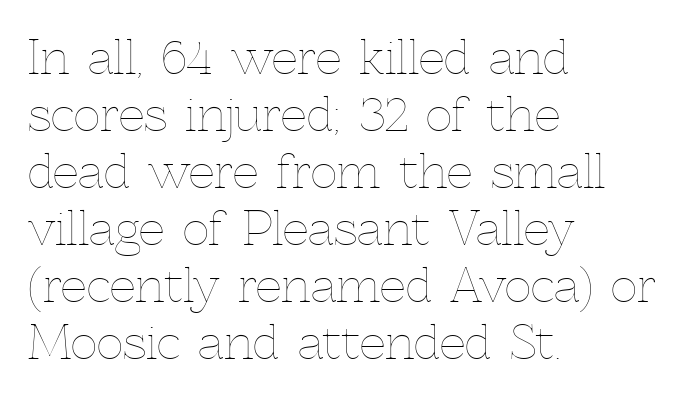
{"italic": "no", "bold": "no", "weight": "thin", "width": "normal", "x_height": "medium", "monospaced": "no", "underline": "no", "align": "left", "line_spacing_ratio": 1.24, "letter_spacing": "normal", "letter_spacing_em": 0.0, "glyph_px": 46}
